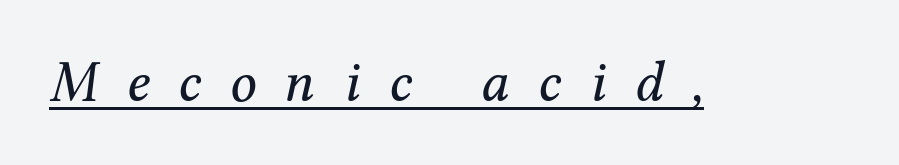
The image shows 58 px regular-weight serif type, italic (leaning right); set unusually wide letter spacing (+0.49 em), underlined; medium stroke contrast and a medium x-height.
